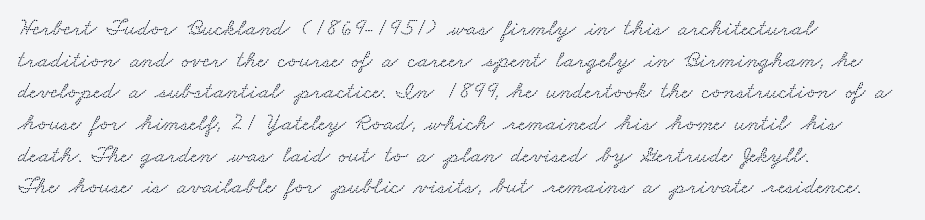
Q: Is the text underlined? A: No.
Q: How is the paragraph aligned? A: Left-aligned.
Q: Is the spacing between letters normal or unusually wide? A: Normal.
Q: Is the spacing between lines tight, normal or loose? A: Normal.
